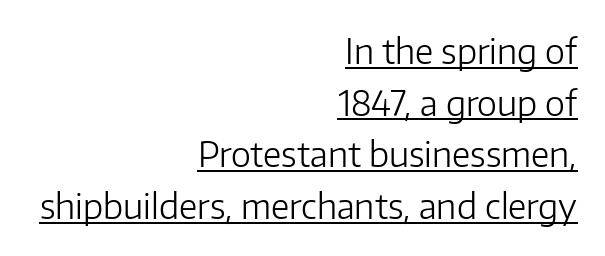
Q: Is the text bold? A: No.
Q: Is the text italic (slanted)? A: No, it is upright.
Q: Is the typeface a serif or a sans-serif typeface? A: Sans-serif.
Q: Is the text underlined? A: Yes.
Q: How is the paragraph aligned? A: Right-aligned.
Q: Is the spacing between letters normal or unusually wide? A: Normal.
Q: Is the spacing between lines tight, normal or loose? A: Normal.
Q: Width (condensed, normal, or wide)? A: Normal.
Q: Stroke contrast? A: Low.
Q: x-height? A: Medium.
Q: Monospaced? A: No.
